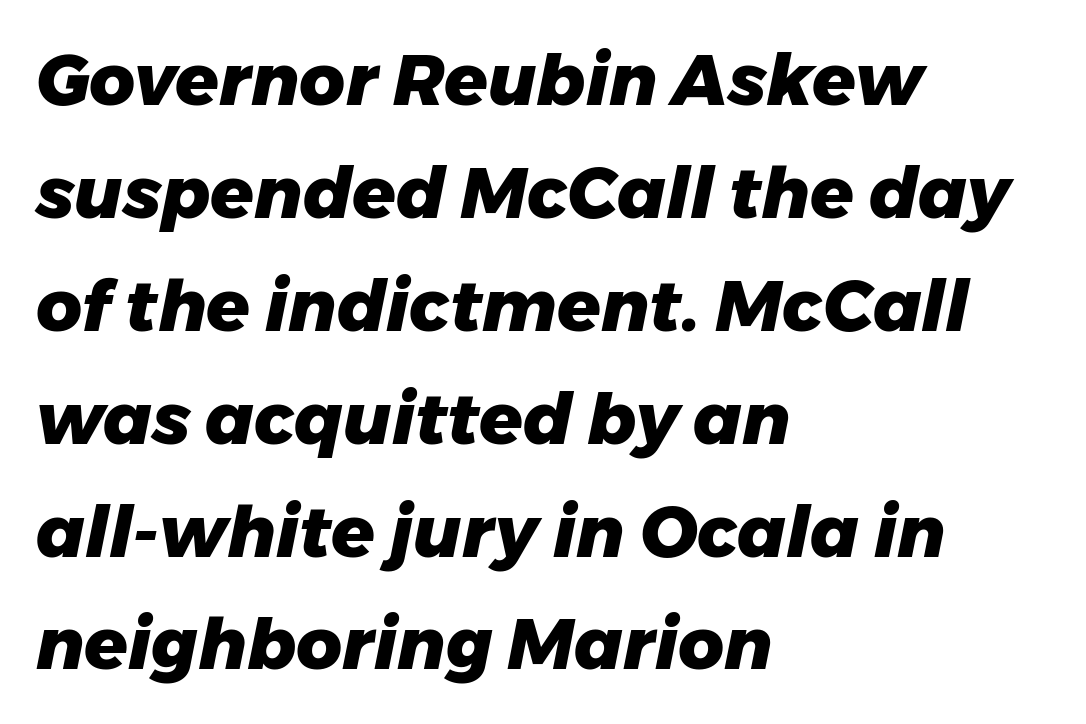
{"italic": "yes", "lean": "right", "slant_degrees": 11, "bold": "yes", "weight": "heavy", "width": "normal", "stroke_contrast": "low", "x_height": "medium", "monospaced": "no", "underline": "no", "align": "left", "line_spacing": "normal", "line_spacing_ratio": 1.59, "letter_spacing": "normal", "letter_spacing_em": 0.0, "glyph_px": 71}
